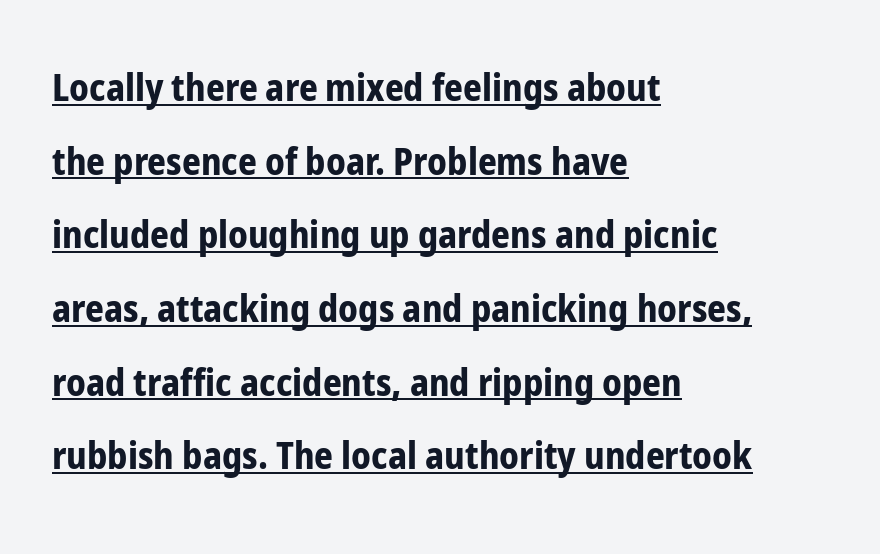
The image shows 37 px bold, condensed sans-serif type, upright; set left-aligned, loose line spacing (1.99x), normal letter spacing, underlined; low stroke contrast and a medium x-height.
